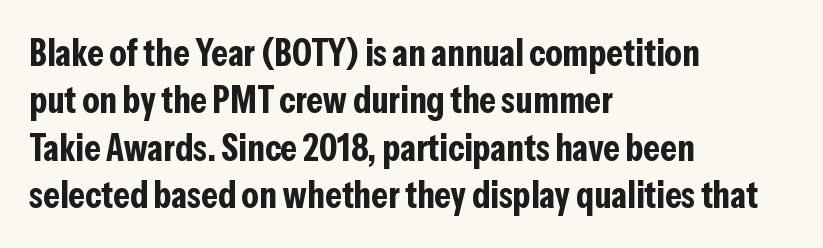
The image shows 38 px bold, condensed sans-serif type, upright; set left-aligned, normal line spacing (1.25x), normal letter spacing, not underlined; low stroke contrast and a medium x-height.
